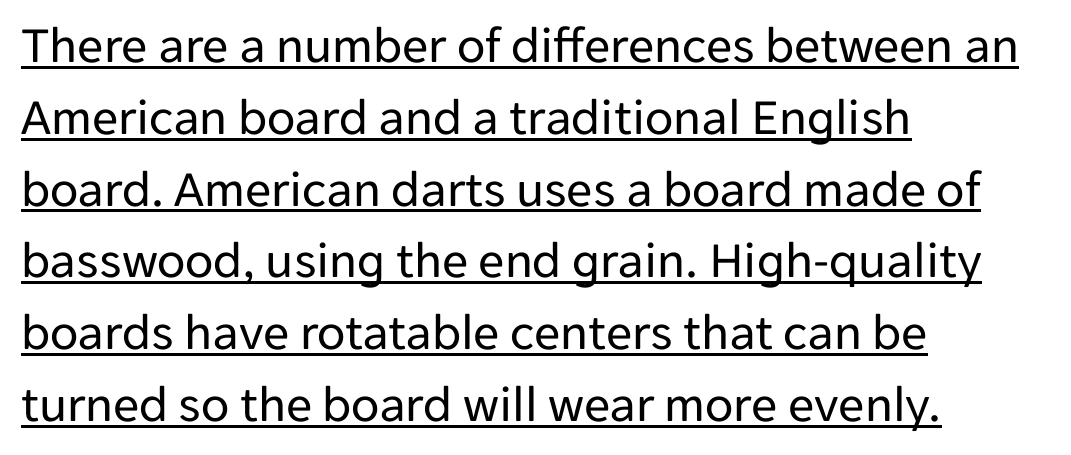
This is sans-serif lettering, the kind often seen on screens and signage. Line spacing here is normal. The weight would be labelled regular, book, light, or lighter still. Varying glyph widths throughout — classic text-font behaviour. Each line of the rendering has a horizontal stroke beneath the glyphs.
